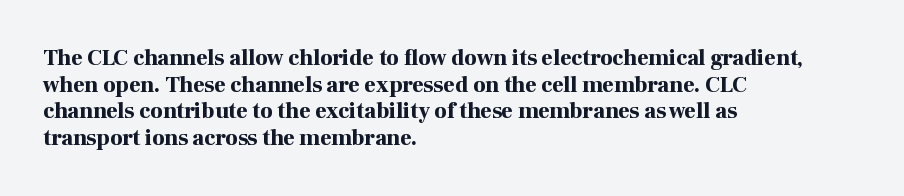
Which margin do the lines hug? The left one — the right edge is uneven. Weight check: bold — yes, fully. Tracking here is standard; glyphs follow each other at the usual distance. Unlike italic type, these characters show no tilt at all. Just letters on the line, the space beneath them empty.
